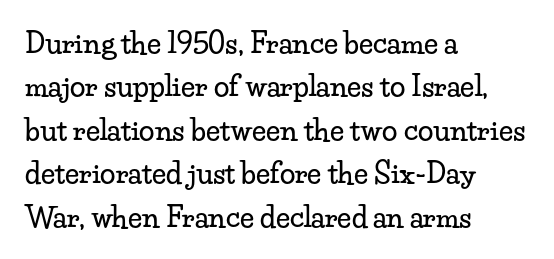
{"serif": "yes", "italic": "no", "width": "wide", "stroke_contrast": "low", "x_height": "small", "monospaced": "no", "underline": "no", "align": "left", "line_spacing": "normal", "line_spacing_ratio": 1.55, "letter_spacing": "normal", "letter_spacing_em": 0.0, "glyph_px": 28}
